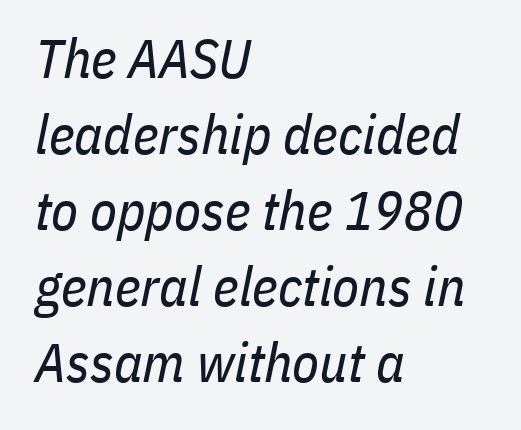
{"italic": "yes", "lean": "right", "slant_degrees": 11, "bold": "no", "weight": "regular", "width": "condensed", "stroke_contrast": "low", "x_height": "medium", "monospaced": "no", "underline": "no", "align": "left", "line_spacing": "normal", "line_spacing_ratio": 1.38, "letter_spacing": "normal", "letter_spacing_em": 0.0, "glyph_px": 55}
